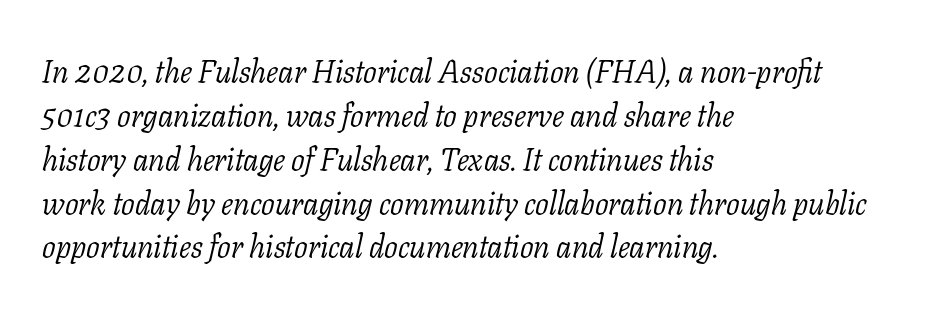
{"serif": "yes", "italic": "yes", "lean": "right", "slant_degrees": 11, "bold": "no", "weight": "light", "width": "normal", "stroke_contrast": "low", "x_height": "medium", "monospaced": "no", "underline": "no", "align": "left", "line_spacing": "normal", "line_spacing_ratio": 1.37, "letter_spacing": "normal", "letter_spacing_em": 0.0, "glyph_px": 32}
